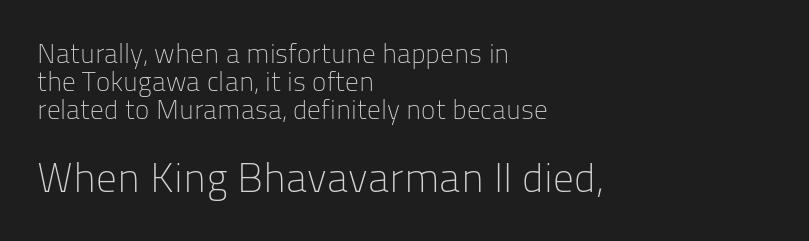
{"serif": "no", "italic": "no", "bold": "no", "weight": "light", "width": "normal", "stroke_contrast": "low", "x_height": "medium", "monospaced": "no", "underline": "no", "align": "left", "line_spacing": "tight", "line_spacing_ratio": 1.03, "letter_spacing": "normal", "letter_spacing_em": 0.0, "larger_block": "second", "size_ratio": 1.52, "glyph_px": 41}
